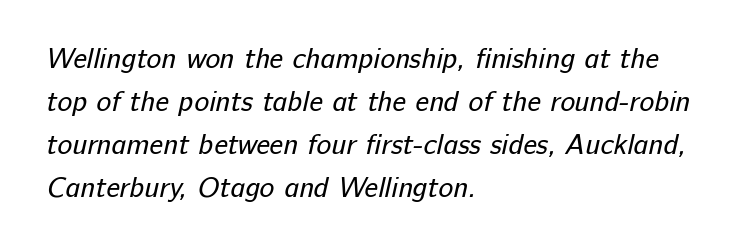
The image shows 28 px regular-weight sans-serif type; set left-aligned, normal line spacing (1.54x), normal letter spacing, not underlined; low stroke contrast and a medium x-height.
